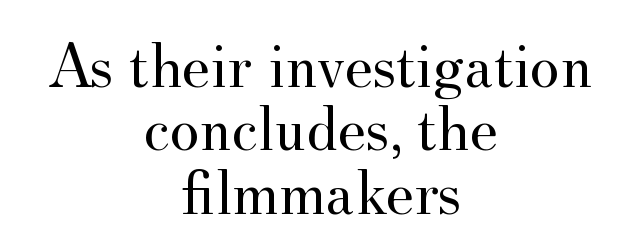
The image shows 64 px regular-weight serif type, upright; set centered, tight line spacing (0.99x), normal letter spacing, not underlined; medium stroke contrast and a small x-height.
